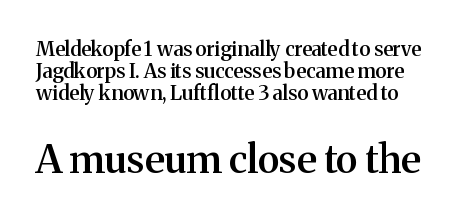
Proportional: the letters do not fall into vertical columns. Anything drawn beneath the words? Only blank space. A typesetter would mark this as roman, not italic. Does the bottom block carry the larger type? Yes, it does. The letters are semibold — heavier than regular but short of a full bold. Font category for this specimen: serif.
